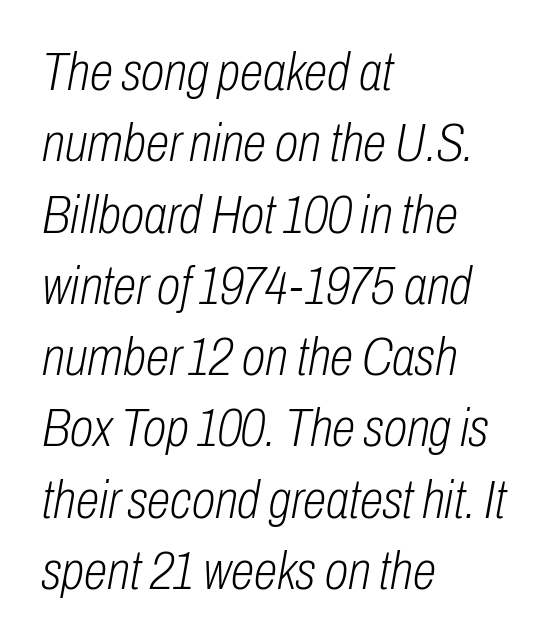
Q: Is the text bold? A: No.
Q: Is the text italic (slanted)? A: Yes, it leans right by about 10 degrees.
Q: Is the text underlined? A: No.
Q: How is the paragraph aligned? A: Left-aligned.
Q: Is the spacing between letters normal or unusually wide? A: Normal.
Q: Is the spacing between lines tight, normal or loose? A: Normal.
Q: Width (condensed, normal, or wide)? A: Condensed.
Q: Stroke contrast? A: Low.
Q: x-height? A: Medium.
Q: Monospaced? A: No.
